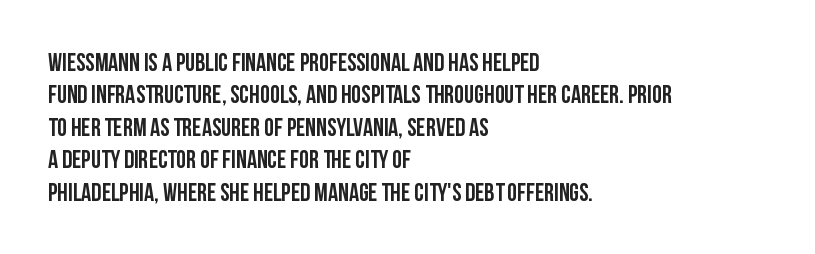
Is there much room between lines? A standard amount, neither cramped nor airy. The passage shown is not underscored anywhere. Visually the block forms a straight wall on the left and a jagged coastline on the right. The lettering holds an erect, upright posture throughout. This rendering leaves character spacing at its baseline value.
